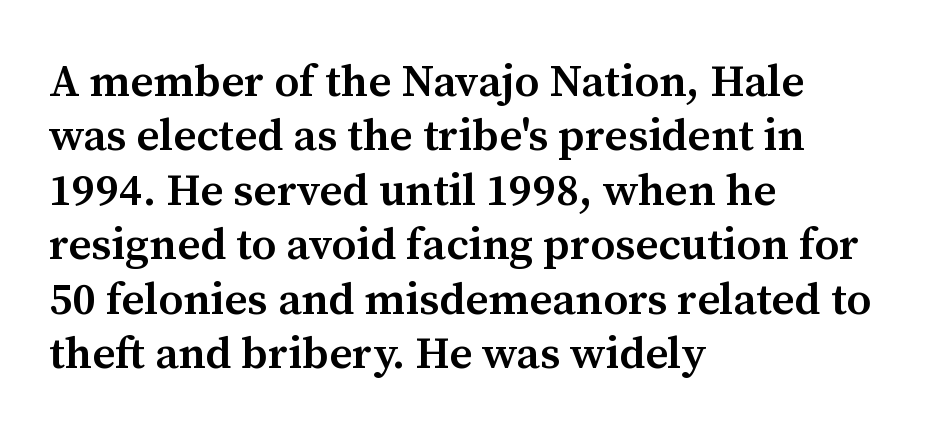
The image shows 45 px semibold serif type, upright; set left-aligned, line spacing 1.21x, normal letter spacing, not underlined; medium stroke contrast and a medium x-height.
